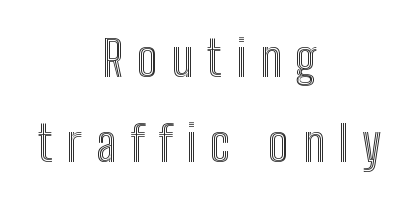
{"italic": "no", "width": "condensed", "x_height": "medium", "monospaced": "no", "underline": "no", "align": "center", "line_spacing_ratio": 1.73, "letter_spacing": "wide", "letter_spacing_em": 0.28, "glyph_px": 49}
